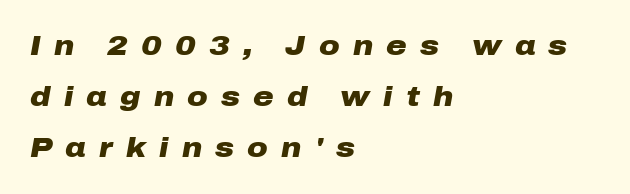
Q: Is the text bold? A: Yes.
Q: Is the text italic (slanted)? A: Yes, it leans right by about 10 degrees.
Q: Is the text underlined? A: No.
Q: How is the paragraph aligned? A: Left-aligned.
Q: Is the spacing between letters normal or unusually wide? A: Unusually wide.
Q: Width (condensed, normal, or wide)? A: Wide.
Q: Stroke contrast? A: Low.
Q: x-height? A: Medium.
Q: Monospaced? A: No.
